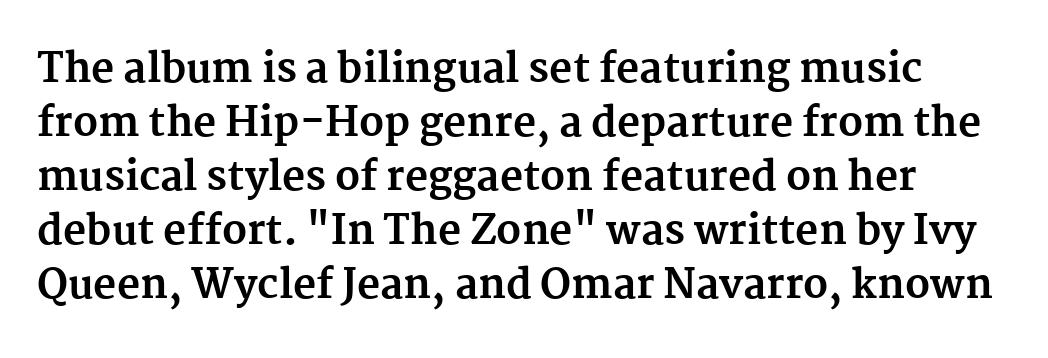
{"serif": "yes", "italic": "no", "bold": "yes", "weight": "bold", "width": "normal", "stroke_contrast": "medium", "x_height": "medium", "monospaced": "no", "underline": "no", "line_spacing": "normal", "line_spacing_ratio": 1.35, "letter_spacing": "normal", "letter_spacing_em": 0.0, "glyph_px": 40}
